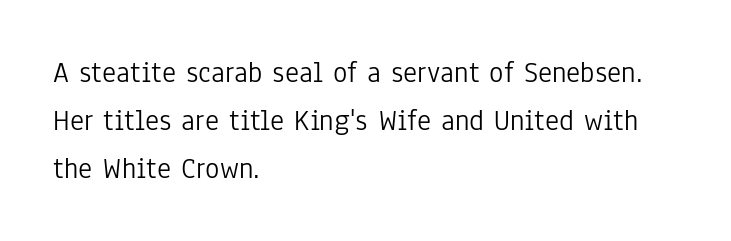
Q: Is the text bold? A: No.
Q: Is the text italic (slanted)? A: No, it is upright.
Q: Is the typeface a serif or a sans-serif typeface? A: Sans-serif.
Q: Is the text underlined? A: No.
Q: How is the paragraph aligned? A: Left-aligned.
Q: Is the spacing between letters normal or unusually wide? A: Normal.
Q: Is the spacing between lines tight, normal or loose? A: Normal.
Q: Width (condensed, normal, or wide)? A: Condensed.
Q: Stroke contrast? A: Low.
Q: x-height? A: Medium.
Q: Monospaced? A: No.
